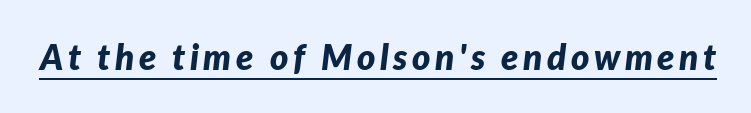
The image shows 35 px bold type, italic (leaning right); set underlined; low stroke contrast and a medium x-height.
